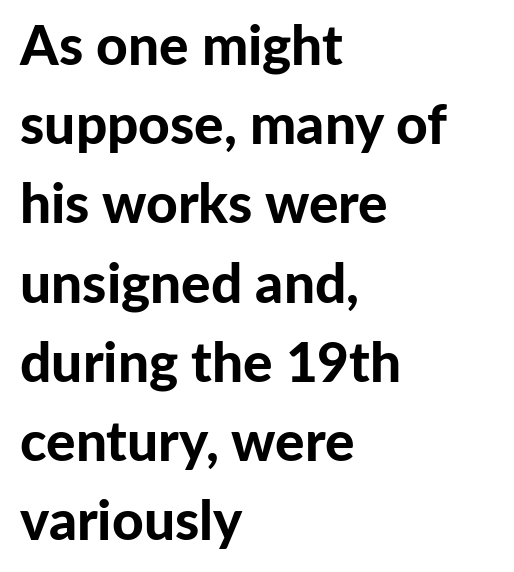
Summary of weight: heavy, a full bold. Honestly, the letter spacing is just normal — you wouldn't notice it. Has an underline been added? It has not. Casual observation: everything's shoved over to the left. A typesetter would call this proportional, since set widths differ per character.
